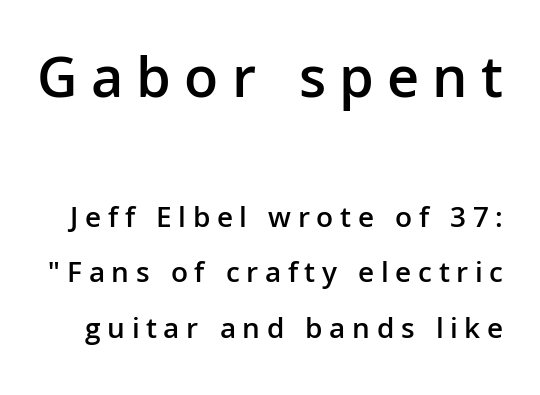
{"serif": "no", "italic": "no", "bold": "semi", "weight": "semibold", "width": "normal", "stroke_contrast": "low", "x_height": "medium", "monospaced": "no", "underline": "no", "line_spacing_ratio": 1.86, "letter_spacing": "wide", "letter_spacing_em": 0.22, "larger_block": "first", "size_ratio": 2.0, "glyph_px": 60}
